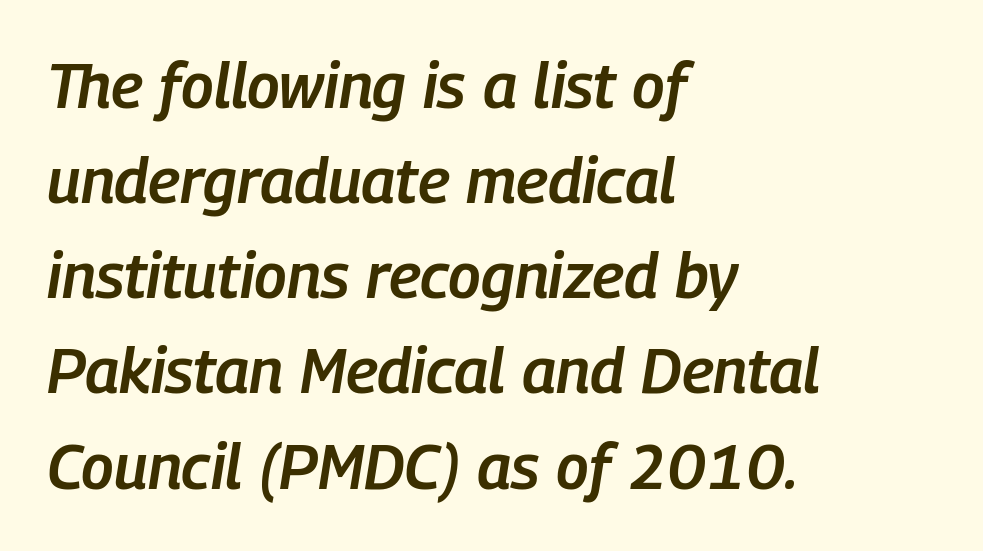
The image shows 63 px semibold, condensed type, italic (leaning right); set left-aligned, normal line spacing (1.51x), normal letter spacing, not underlined; low stroke contrast and a medium x-height.
